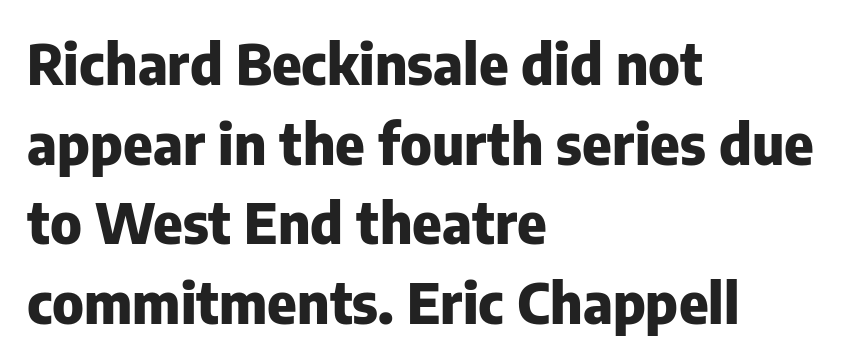
{"serif": "no", "italic": "no", "bold": "yes", "weight": "heavy", "width": "normal", "stroke_contrast": "low", "x_height": "medium", "monospaced": "no", "underline": "no", "align": "left", "line_spacing": "normal", "line_spacing_ratio": 1.42, "letter_spacing": "normal", "letter_spacing_em": 0.0, "glyph_px": 56}
